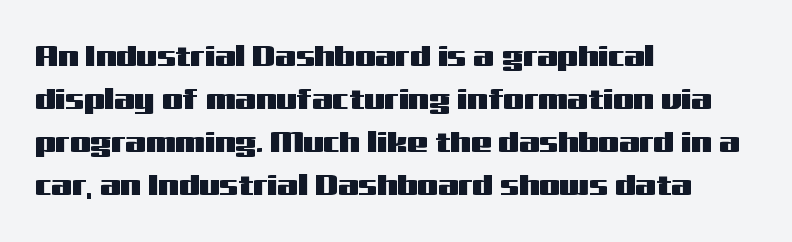
Q: Is the text italic (slanted)? A: No, it is upright.
Q: Is the typeface a serif or a sans-serif typeface? A: Sans-serif.
Q: Is the text underlined? A: No.
Q: How is the paragraph aligned? A: Left-aligned.
Q: Is the spacing between letters normal or unusually wide? A: Normal.
Q: Is the spacing between lines tight, normal or loose? A: Normal.
Q: Width (condensed, normal, or wide)? A: Wide.
Q: Stroke contrast? A: Medium.
Q: x-height? A: Medium.
Q: Monospaced? A: No.
